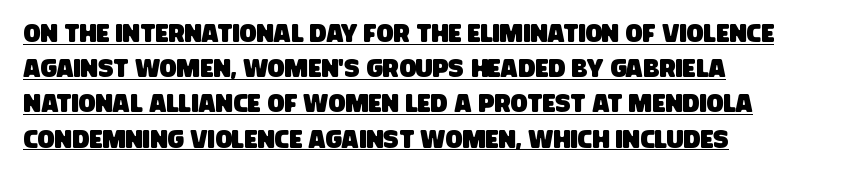
{"underline": "yes", "align": "left", "line_spacing": "normal", "line_spacing_ratio": 1.41, "letter_spacing": "normal", "letter_spacing_em": 0.0, "glyph_px": 25}
